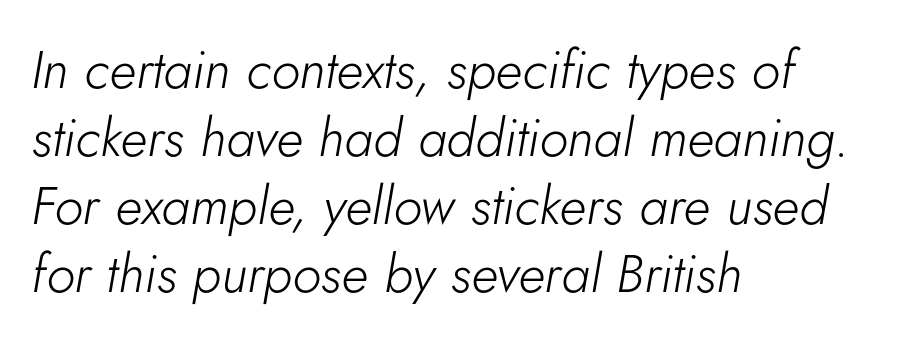
Would a proofreader flag this as italicized? Yes. This rendering features lettering with no underline. The tracking reads as untouched default to a designer's eye. Ink coverage per letter is moderate at most. Is the block centered? No — it sits flush against the left margin.
